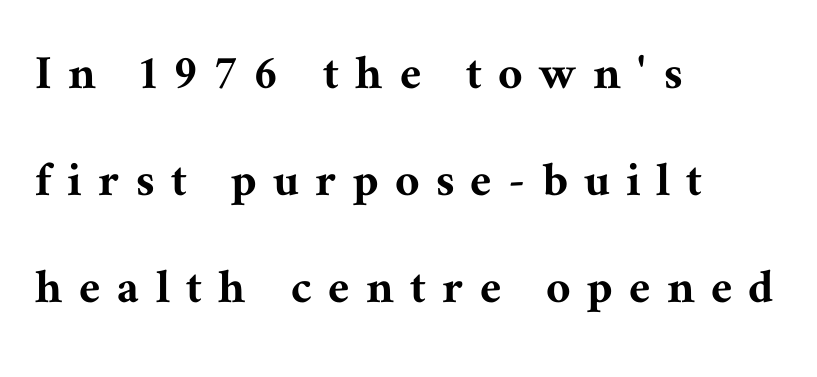
The image shows 53 px serif type, upright; set left-aligned, loose line spacing (2.02x), unusually wide letter spacing (+0.33 em), not underlined; medium stroke contrast and a medium x-height.
